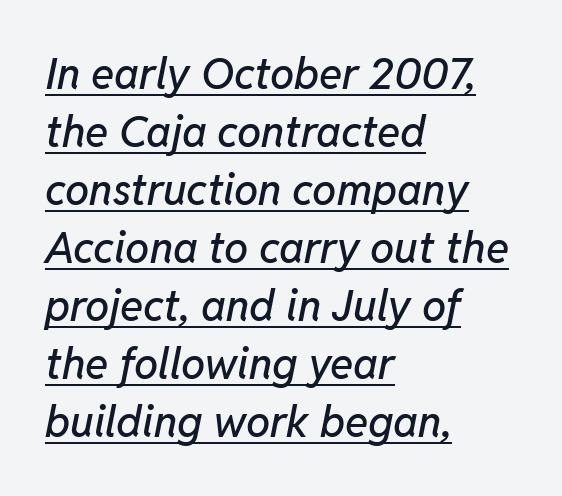
The image shows 43 px text type, italic (leaning right); set left-aligned, normal line spacing (1.35x), normal letter spacing, underlined; low stroke contrast and a medium x-height.
